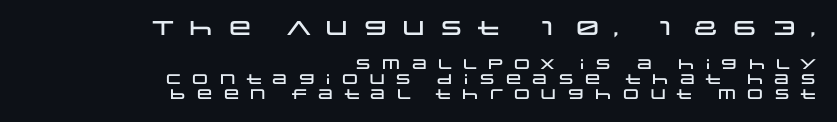
Whoever set this chose condensed vertical rhythm over breathing room. The letters stand straight up with perfectly vertical stems. Which margin do the lines hug? The right one — the left edge is uneven. A bare baseline throughout the passage. Here the first block reads like a headline and the second like body copy. There is plenty of visible air inserted between adjacent glyphs.
